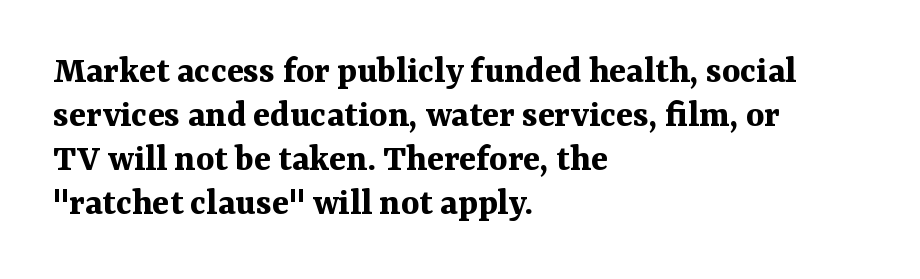
{"serif": "yes", "italic": "no", "bold": "yes", "weight": "bold", "width": "normal", "stroke_contrast": "medium", "x_height": "medium", "monospaced": "no", "underline": "no", "align": "left", "line_spacing": "tight", "line_spacing_ratio": 1.13, "letter_spacing": "normal", "letter_spacing_em": 0.0, "glyph_px": 39}
